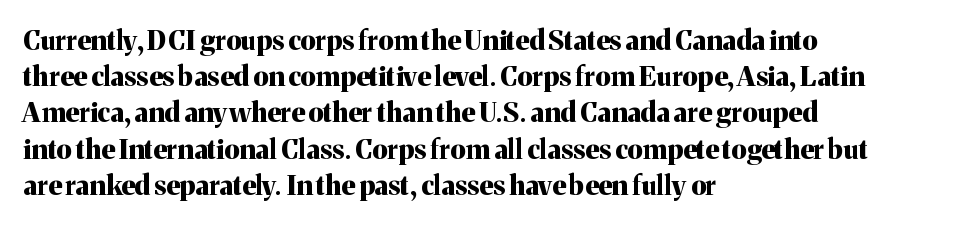
Does the weight exceed regular? Yes, all the way to bold. Inter-character spacing is left at the font's built-in metrics. If you drew a ruler down the left edge, every line would touch it. Only glyphs here, with clear space below each row. This sample keeps an unexceptional amount of space between lines.
